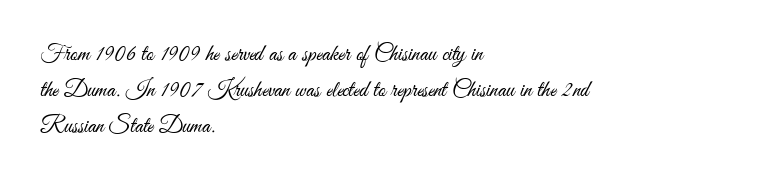
{"bold": "no", "underline": "no", "align": "left", "line_spacing": "normal", "line_spacing_ratio": 1.56, "letter_spacing": "normal", "letter_spacing_em": 0.0, "glyph_px": 23}
